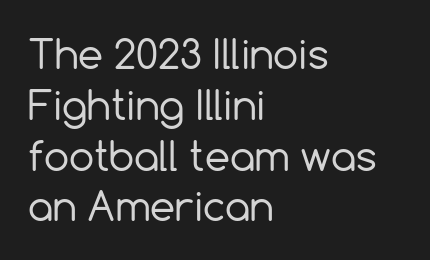
{"serif": "no", "italic": "no", "bold": "no", "weight": "regular", "width": "normal", "x_height": "medium", "monospaced": "no", "underline": "no", "align": "left", "line_spacing": "normal", "line_spacing_ratio": 1.27, "letter_spacing": "normal", "letter_spacing_em": 0.0, "glyph_px": 40}
